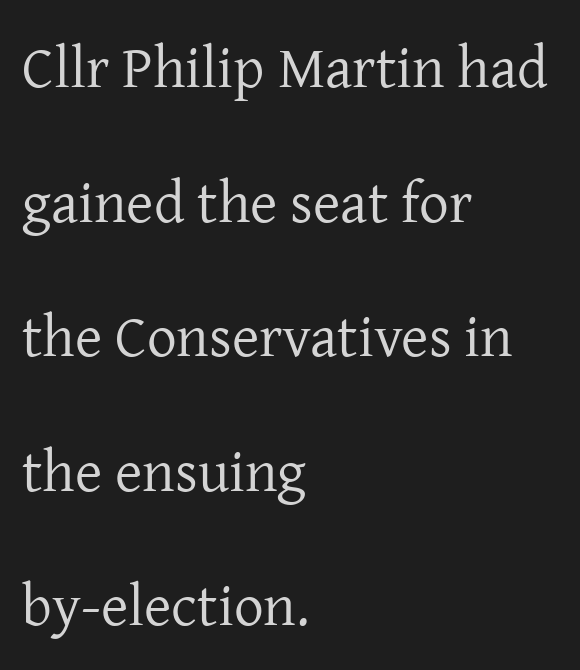
Vertical strokes here are truly vertical. Does extra space separate the letters? No, they use regular spacing. Is the stroke heavy? The answer is a plain regular-or-lighter. Descenders hang freely into open space. This sample uses a serif face. Rows of type keep a wide berth in the vertical direction.
